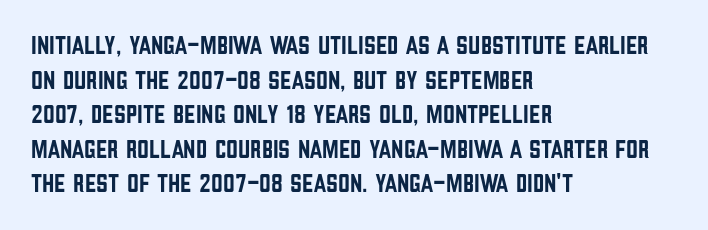
Reading down the block, your eye returns to a fixed left position each line. The line-height multiplier appears to be the usual default. Anything drawn beneath the words? Only blank space. Nope, not italic — everything's standing straight. No extra tracking has been applied to these lines.
